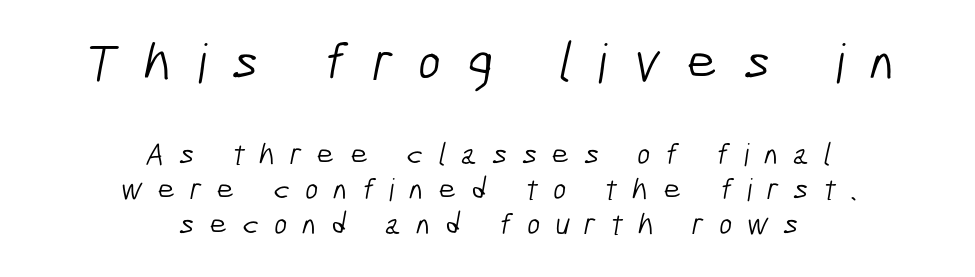
The image shows 54 px light, condensed sans-serif type; set centered, tight line spacing (1.13x), unusually wide letter spacing (+0.48 em), not underlined; the first (top) block is 1.74x larger; low stroke contrast and a medium x-height.
